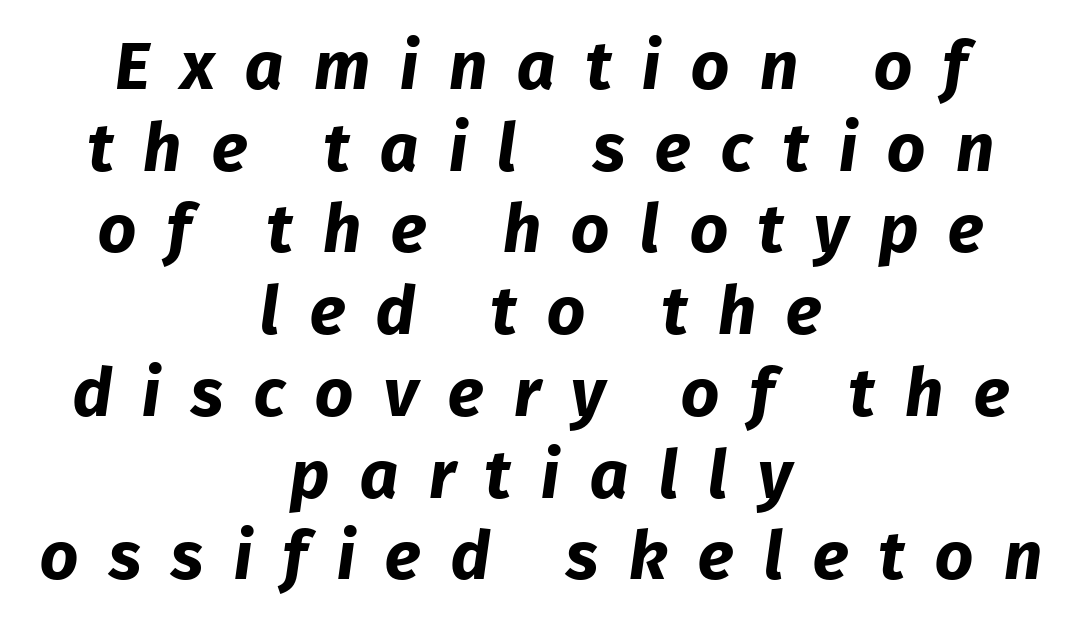
The image shows 67 px bold sans-serif type; set centered, line spacing 1.22x, unusually wide letter spacing (+0.45 em), not underlined; low stroke contrast and a medium x-height.
